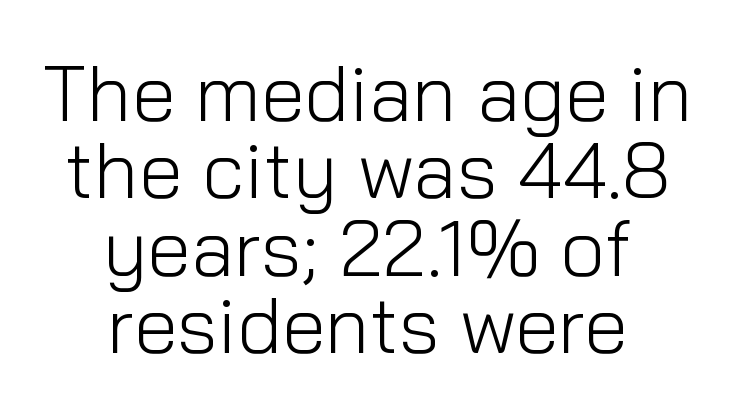
Bold? No — there's no thickening of the strokes. Decoration check: the copy has no underline. To sum up the face: it is a sans, with no serifs. The line-height multiplier appears low, near solid setting. Teacher's note: observe the equal gaps on both sides — that is centered alignment. Character widths vary here, with narrow letters taking less room than wide ones.
